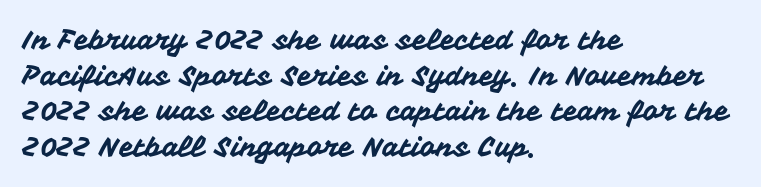
Line spacing here is normal. A bare baseline throughout the passage. Does the copy run flush right? No — it runs flush left. You could call the tracking neutral — neither tight nor loose.
